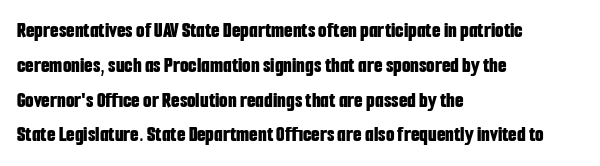
{"italic": "no", "bold": "yes", "underline": "no", "align": "left", "line_spacing": "normal", "line_spacing_ratio": 1.58, "letter_spacing": "normal", "letter_spacing_em": 0.0, "glyph_px": 22}
